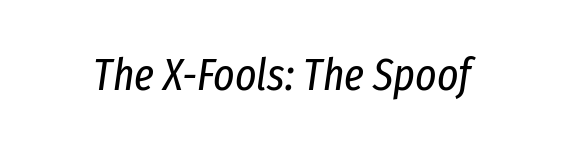
The image shows 45 px regular-weight, condensed type, italic (leaning right); set normal letter spacing, not underlined; low stroke contrast and a medium x-height.
